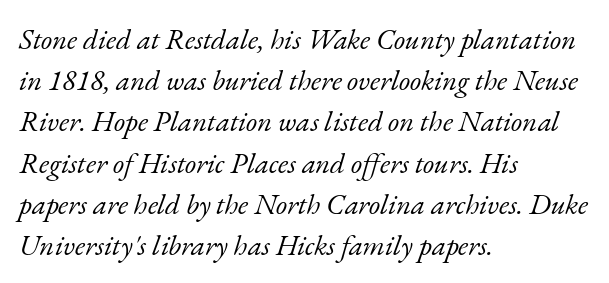
Lines of text with bare space underneath. The leading is moderate, giving the passage an even texture. The font sits on the lighter half of the weight spectrum, regular included. A typesetter would label this face a serif.
